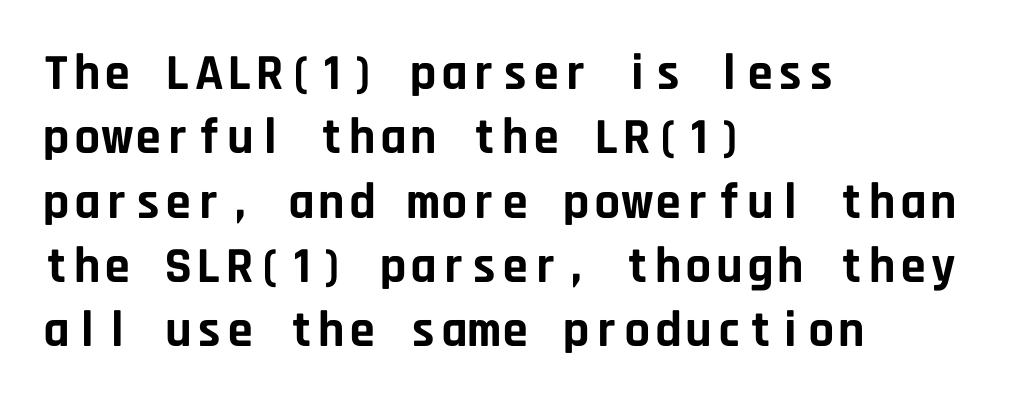
The image shows 51 px bold sans-serif type, upright, monospaced; set left-aligned, normal line spacing (1.26x), normal letter spacing, not underlined; low stroke contrast and a large x-height.
